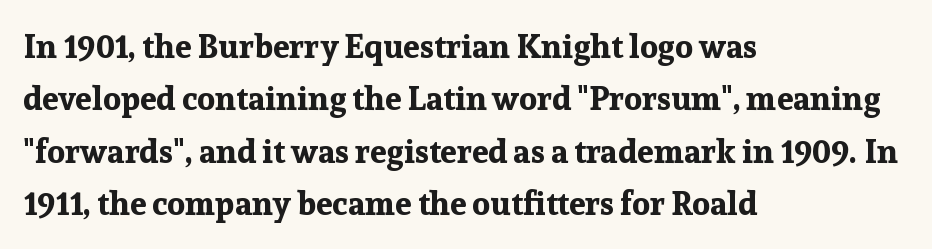
The image shows 33 px bold serif type, upright; set left-aligned, normal line spacing (1.59x), normal letter spacing, not underlined; low stroke contrast and a medium x-height.
